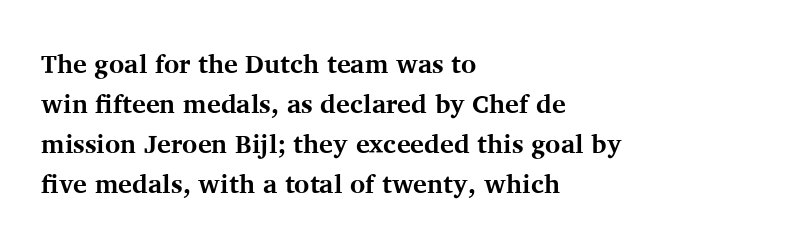
Q: Is the text bold? A: Yes.
Q: Is the text italic (slanted)? A: No, it is upright.
Q: Is the text underlined? A: No.
Q: How is the paragraph aligned? A: Left-aligned.
Q: Is the spacing between letters normal or unusually wide? A: Normal.
Q: Is the spacing between lines tight, normal or loose? A: Normal.
